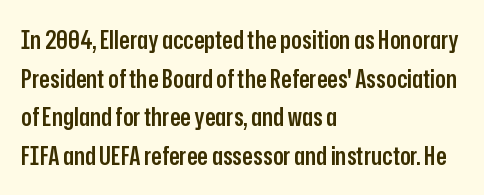
{"italic": "no", "bold": "semi", "underline": "no", "align": "left", "line_spacing": "normal", "line_spacing_ratio": 1.55, "letter_spacing": "normal", "letter_spacing_em": 0.0, "glyph_px": 25}
